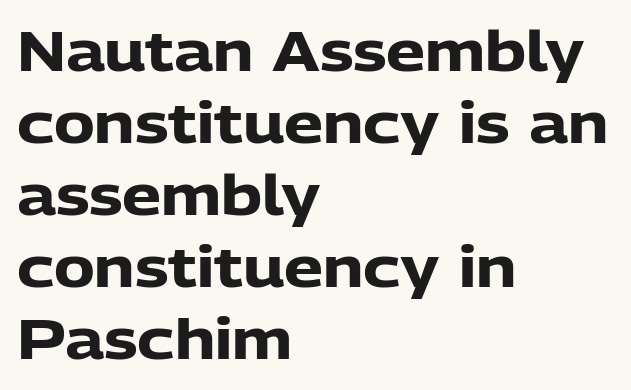
The image shows 55 px heavy sans-serif type, upright; set left-aligned, normal line spacing (1.31x), normal letter spacing, not underlined; low stroke contrast and a medium x-height.
